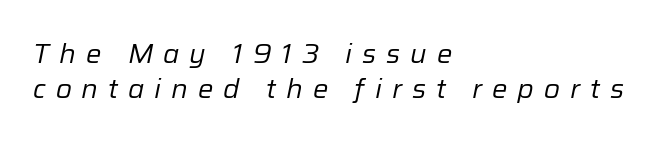
The font sits on the lighter half of the weight spectrum, regular included. The lines are quadded left. The gaps between neighbouring characters are conspicuously large. The lettering tilts uniformly, giving the passage an italic look.
